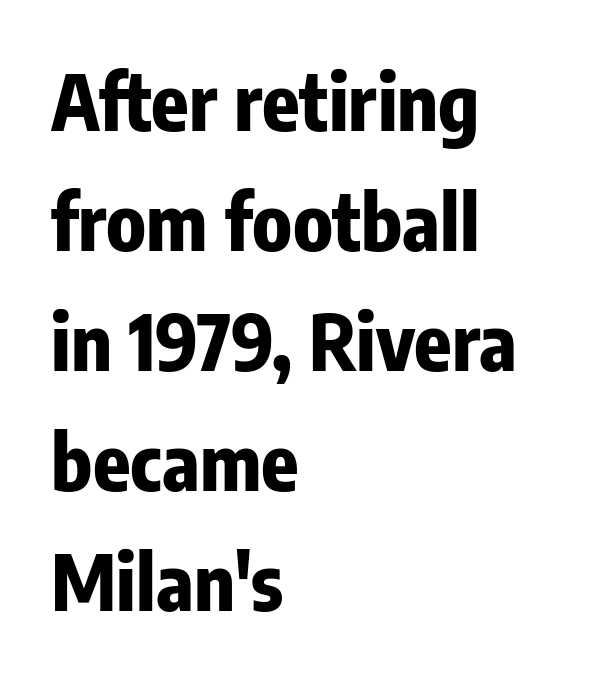
{"serif": "no", "italic": "no", "bold": "yes", "weight": "bold", "width": "condensed", "stroke_contrast": "low", "x_height": "medium", "monospaced": "no", "underline": "no", "align": "left", "line_spacing": "normal", "line_spacing_ratio": 1.56, "letter_spacing": "normal", "letter_spacing_em": 0.0, "glyph_px": 77}
